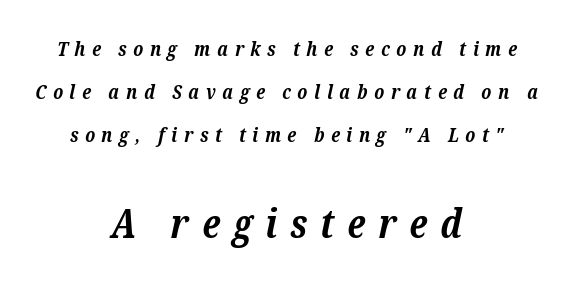
The image shows 40 px bold serif type, italic (leaning right); set centered, loose line spacing (2.15x), unusually wide letter spacing (+0.33 em), not underlined; the second (bottom) block is 2.0x larger; low stroke contrast and a medium x-height.
